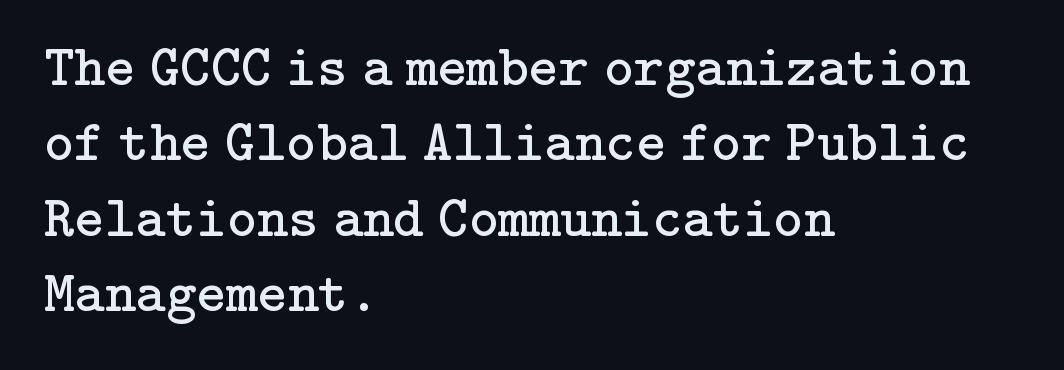
Compared with typical body copy, the letter spacing here is the same. Little horizontal feet cap the strokes, marking this as serif type. The space between consecutive lines is moderate. Weight: regular or lighter. The specimen reads as upright at a glance. Unmarked baselines from the first word to the last.
